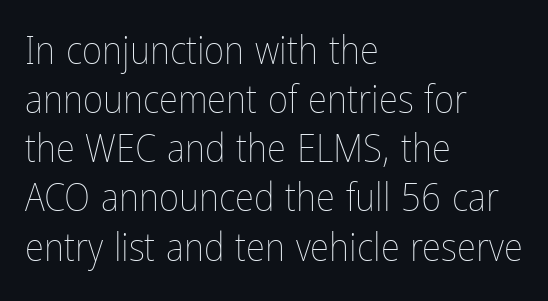
Plain, unruled lines of type. Words appear dense and cohesive because spacing is normal. Do the characters align in a grid? No, the font is proportional. Notice how the stems are strictly vertical — no italics here. A student would call this left alignment; a typographer would say flush left, rag right.
